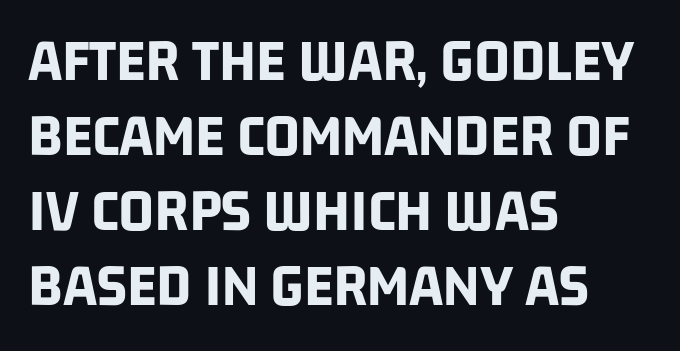
Q: Is the text bold? A: Yes.
Q: Is the typeface a serif or a sans-serif typeface? A: Sans-serif.
Q: Is the text underlined? A: No.
Q: How is the paragraph aligned? A: Left-aligned.
Q: Is the spacing between letters normal or unusually wide? A: Normal.
Q: Width (condensed, normal, or wide)? A: Condensed.
Q: Stroke contrast? A: Low.
Q: x-height? A: Large.
Q: Monospaced? A: No.
